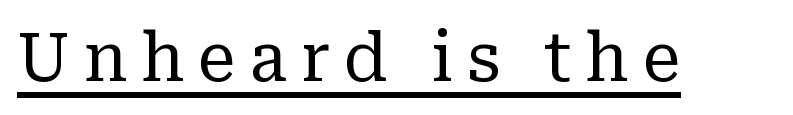
The image shows 68 px regular-weight serif type, upright; set unusually wide letter spacing (+0.2 em), underlined; low stroke contrast and a medium x-height.
